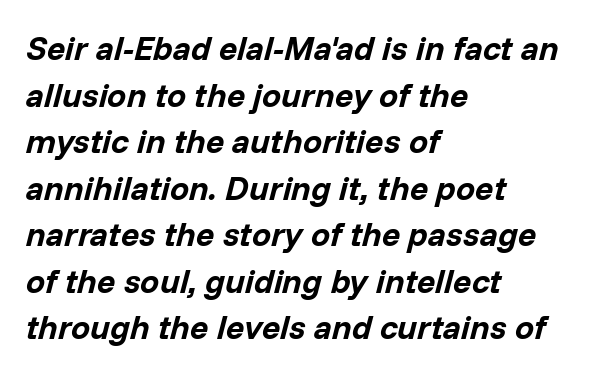
Q: Is the text bold? A: Yes.
Q: Is the text italic (slanted)? A: Yes, it leans right by about 14 degrees.
Q: Is the text underlined? A: No.
Q: How is the paragraph aligned? A: Left-aligned.
Q: Is the spacing between letters normal or unusually wide? A: Normal.
Q: Is the spacing between lines tight, normal or loose? A: Normal.
Q: Width (condensed, normal, or wide)? A: Normal.
Q: Stroke contrast? A: Low.
Q: x-height? A: Medium.
Q: Monospaced? A: No.
